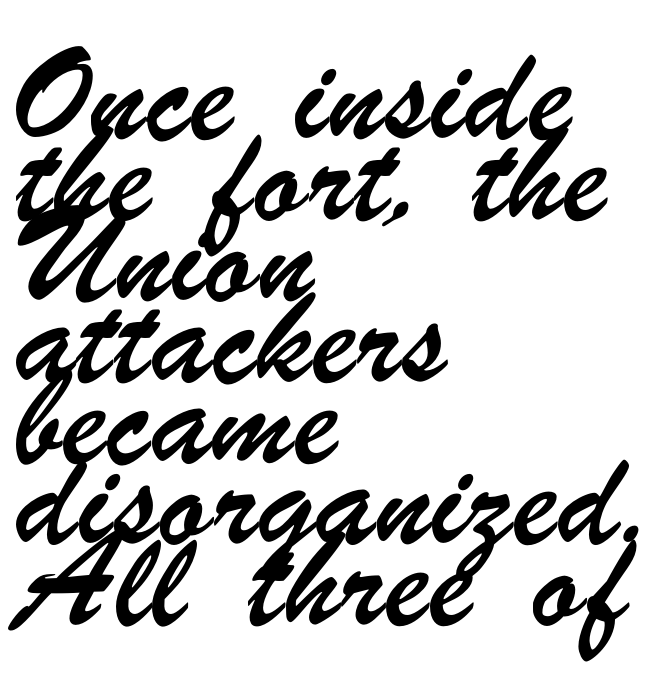
{"serif": "no", "width": "condensed", "stroke_contrast": "low", "x_height": "small", "monospaced": "no", "underline": "no", "align": "left", "line_spacing": "normal", "line_spacing_ratio": 1.35, "letter_spacing": "normal", "letter_spacing_em": 0.0, "glyph_px": 60}
